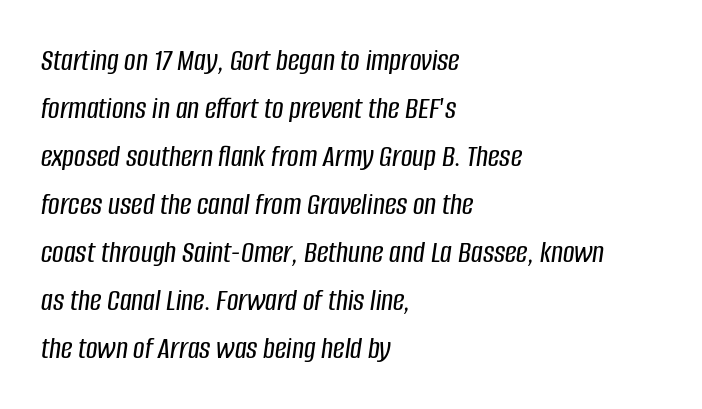
Check under the words: just untouched page. Successive baselines arrive at the customary interval. The paragraph has a hard left edge and a soft right edge. The passage shown is typed in a proportional face where columns would drift. The face used here is rendered with its standard letterfit.
